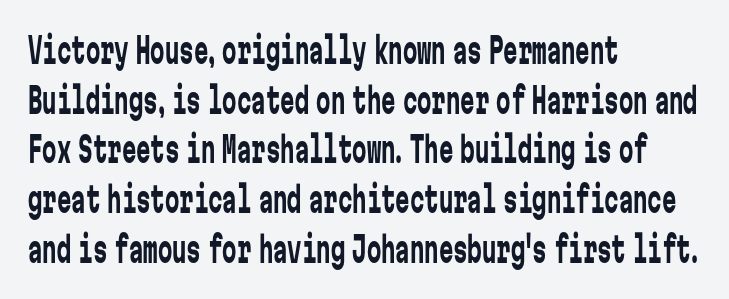
Q: Is the text bold? A: No.
Q: Is the text italic (slanted)? A: No, it is upright.
Q: Is the typeface a serif or a sans-serif typeface? A: Sans-serif.
Q: Is the text underlined? A: No.
Q: How is the paragraph aligned? A: Left-aligned.
Q: Is the spacing between letters normal or unusually wide? A: Normal.
Q: Is the spacing between lines tight, normal or loose? A: Normal.
Q: Width (condensed, normal, or wide)? A: Condensed.
Q: Stroke contrast? A: Low.
Q: x-height? A: Medium.
Q: Monospaced? A: Yes.
